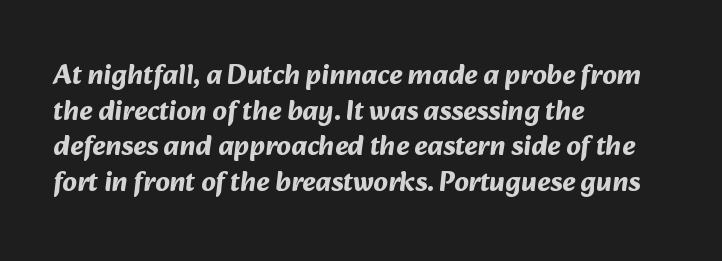
The image shows 28 px bold sans-serif type; set left-aligned, normal line spacing (1.27x), normal letter spacing, not underlined; medium stroke contrast and a medium x-height.
